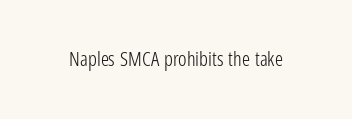
The image shows 20 px text type, upright; set normal letter spacing, not underlined.
